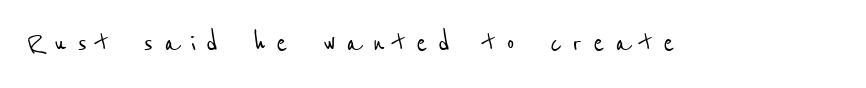
{"serif": "no", "width": "condensed", "stroke_contrast": "low", "x_height": "medium", "monospaced": "no", "underline": "no", "letter_spacing": "wide", "letter_spacing_em": 0.32, "glyph_px": 33}
